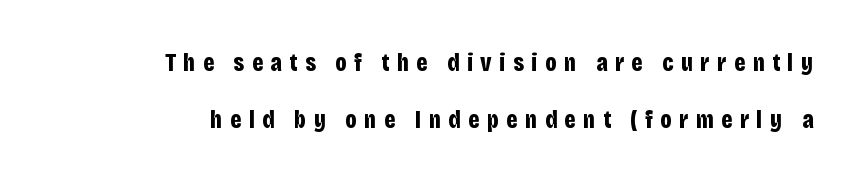
The image shows 25 px bold type, upright; set right-aligned, loose line spacing (2.28x), unusually wide letter spacing (+0.3 em), not underlined.
